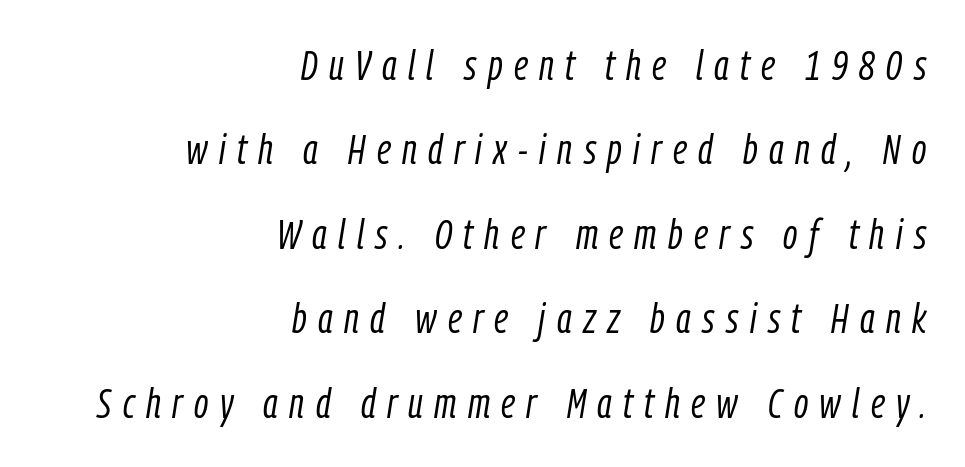
Varying glyph widths throughout — classic text-font behaviour. Letters have the restrained weight of plain body copy at most. Is the type slanted? Yes — the strokes lean at a clear angle. The letterforms stand isolated, each surrounded by extra space. Line endings align vertically; line beginnings do not.
